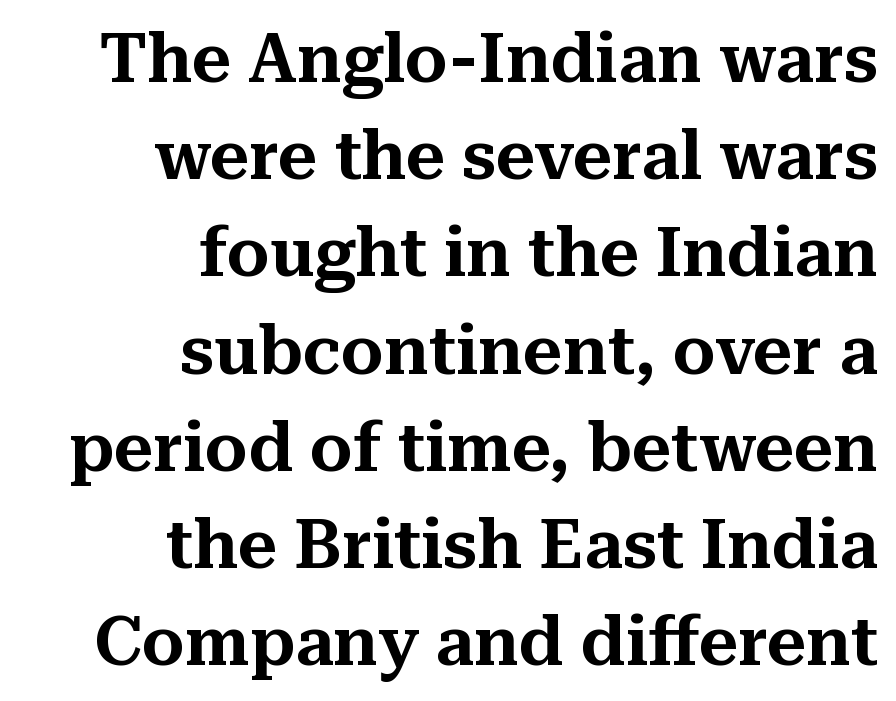
Q: Is the text italic (slanted)? A: No, it is upright.
Q: Is the typeface a serif or a sans-serif typeface? A: Serif.
Q: Is the text underlined? A: No.
Q: How is the paragraph aligned? A: Right-aligned.
Q: Is the spacing between letters normal or unusually wide? A: Normal.
Q: Is the spacing between lines tight, normal or loose? A: Normal.
Q: Width (condensed, normal, or wide)? A: Normal.
Q: Stroke contrast? A: Medium.
Q: x-height? A: Medium.
Q: Monospaced? A: No.
